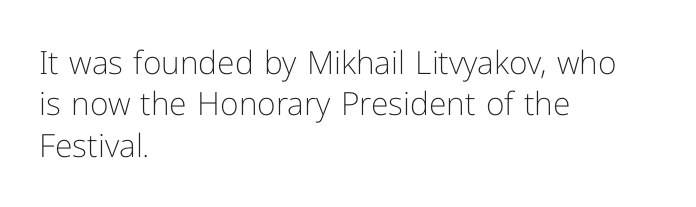
The image shows 32 px light sans-serif type, upright; set left-aligned, normal line spacing (1.29x), normal letter spacing, not underlined; low stroke contrast and a medium x-height.
